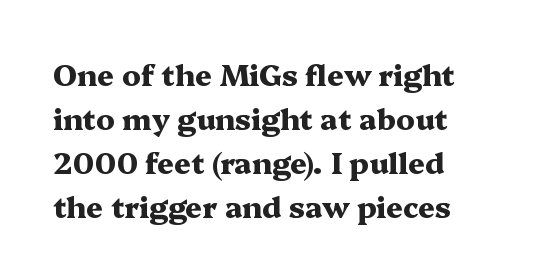
The image shows 29 px heavy, wide serif type, upright; set left-aligned, normal line spacing (1.52x), normal letter spacing, not underlined; medium stroke contrast and a medium x-height.
